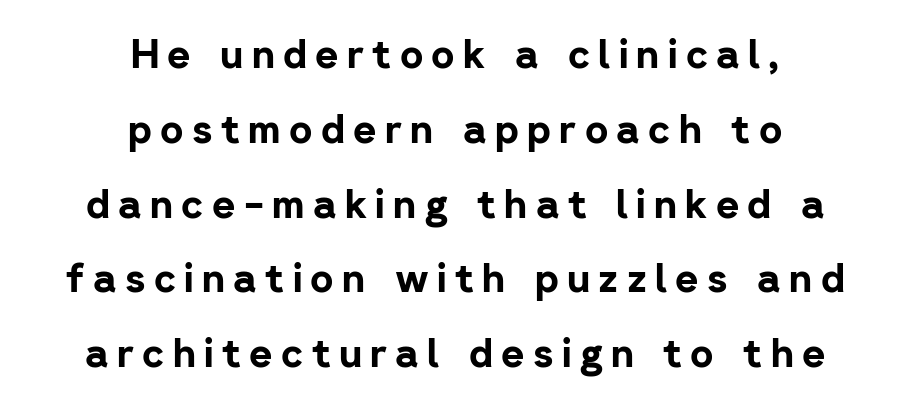
Font category for this specimen: sans-serif. Horizontal alignment here is central, giving a formal, balanced look. The type is letterspaced generously, with wide tracking. Here the designer chose a conventional face with non-uniform glyph widths.
